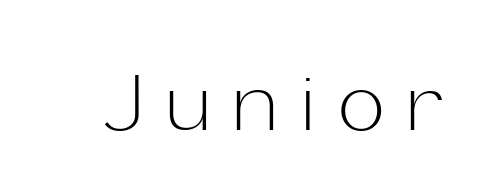
{"serif": "no", "italic": "no", "bold": "no", "weight": "light", "width": "normal", "stroke_contrast": "low", "x_height": "medium", "monospaced": "no", "underline": "no", "letter_spacing": "wide", "letter_spacing_em": 0.3, "glyph_px": 77}
